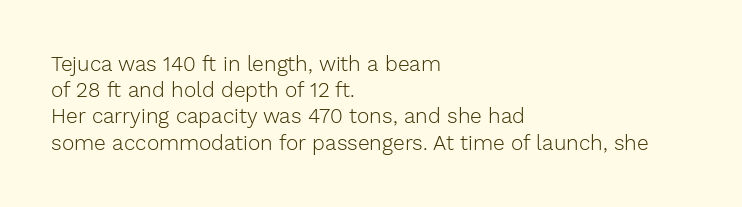
Does extra space separate the letters? No, they use regular spacing. Layout note: lines flush left. The area under the type is left untouched. This reads as an unemphasized weight, regular at the heaviest. This is roman type, the default non-slanted kind. Vertical spacing — default.
